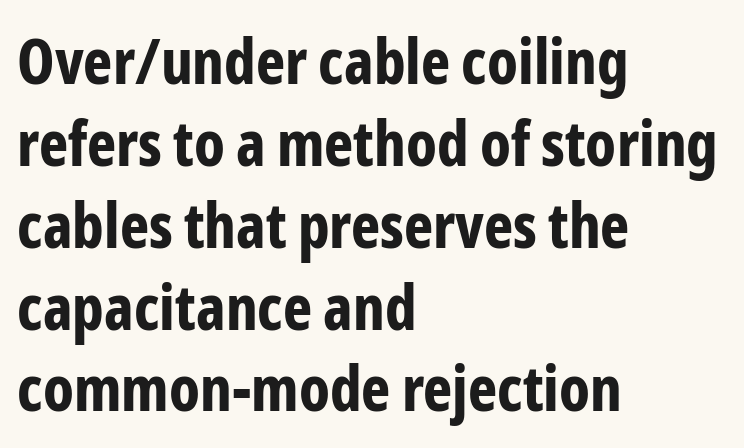
Designer's note — italics off, roman on. Tracking value appears to be zero — textbook default spacing. The passage shown is typeset with a sans-serif family. The compositor pushed each line to the left boundary. The rendering uses a bold face; every stroke is thick and dark. Whoever set this chose a conventional vertical rhythm.
